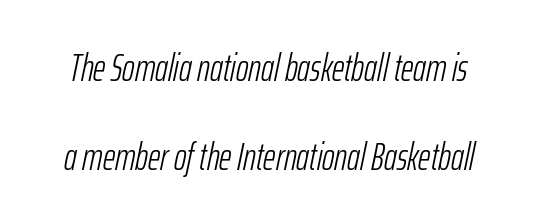
{"italic": "yes", "lean": "right", "slant_degrees": 12, "bold": "no", "weight": "light", "width": "condensed", "stroke_contrast": "low", "x_height": "medium", "monospaced": "no", "underline": "no", "line_spacing": "loose", "line_spacing_ratio": 2.34, "letter_spacing": "normal", "letter_spacing_em": 0.0, "glyph_px": 38}
